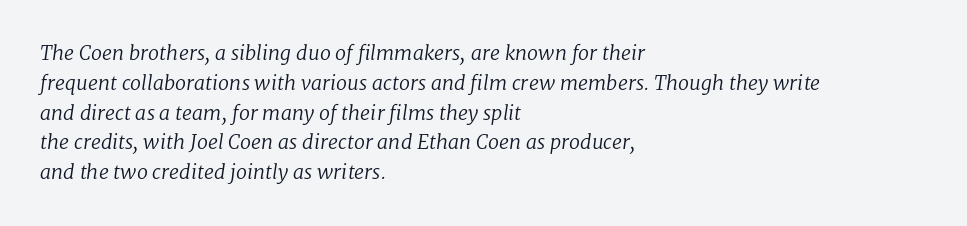
{"italic": "yes", "lean": "right", "slant_degrees": 8, "bold": "no", "underline": "no", "align": "left", "line_spacing": "normal", "line_spacing_ratio": 1.49, "letter_spacing": "normal", "letter_spacing_em": 0.0, "glyph_px": 20}
